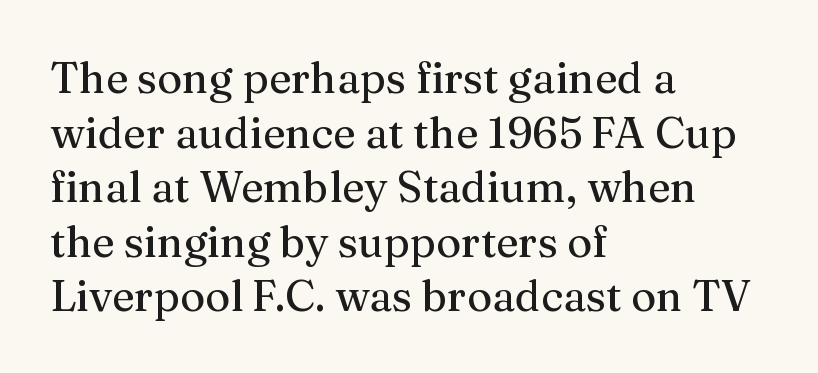
Visually the block forms a straight wall on the left and a jagged coastline on the right. The foot of each line stays bare and open. Normally led — the rows are evenly, conventionally spaced. Words appear dense and cohesive because spacing is normal. The characters display serif detailing at their extremities.
